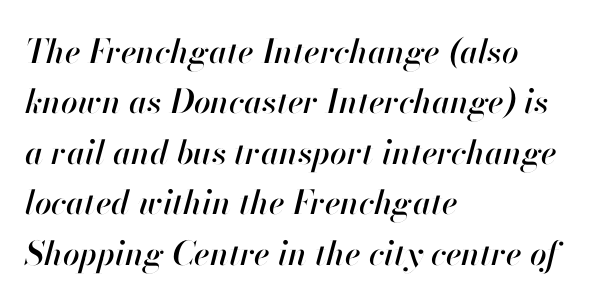
The passage shown is not underscored anywhere. The face used here has a pronounced slope to its letters. You could call the tracking neutral — neither tight nor loose. The passage is arranged the way most books set body copy — flush left.
